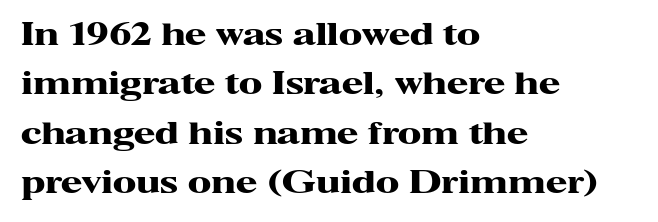
{"serif": "yes", "italic": "no", "bold": "yes", "weight": "heavy", "width": "wide", "stroke_contrast": "high", "x_height": "medium", "monospaced": "no", "underline": "no", "align": "left", "line_spacing": "normal", "line_spacing_ratio": 1.59, "letter_spacing": "normal", "letter_spacing_em": 0.0, "glyph_px": 31}
